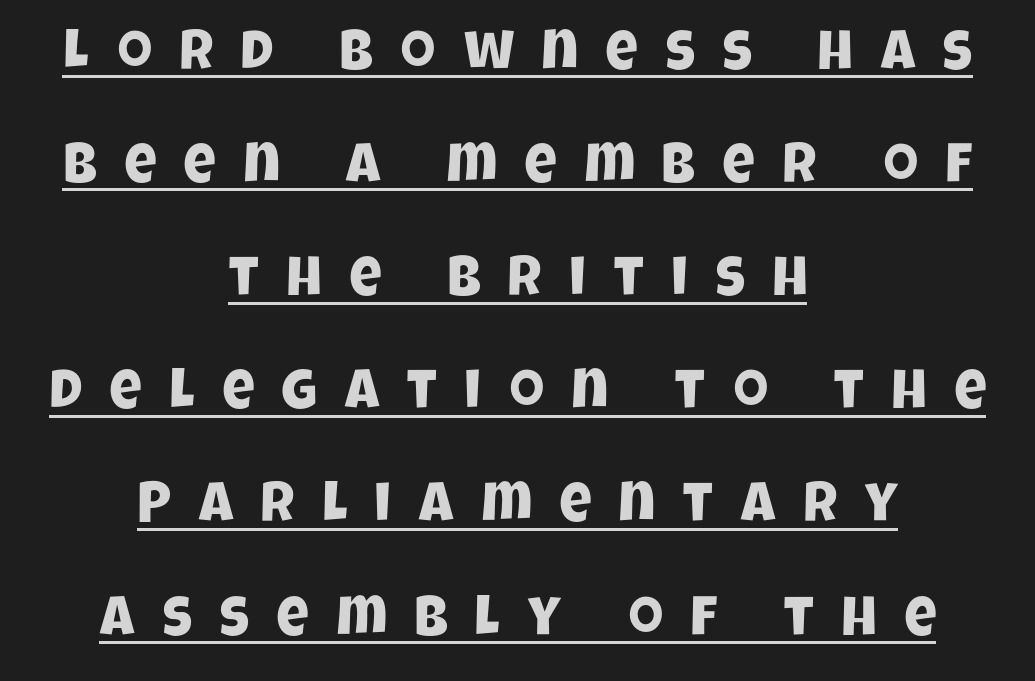
Q: Is the typeface a serif or a sans-serif typeface? A: Sans-serif.
Q: Is the text underlined? A: Yes.
Q: How is the paragraph aligned? A: Centered.
Q: Is the spacing between letters normal or unusually wide? A: Unusually wide.
Q: Is the spacing between lines tight, normal or loose? A: Loose.
Q: Width (condensed, normal, or wide)? A: Condensed.
Q: Stroke contrast? A: Low.
Q: x-height? A: Large.
Q: Monospaced? A: No.
